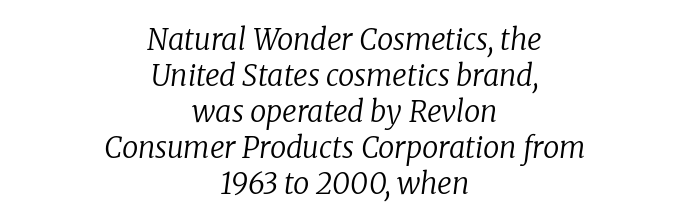
The image shows 29 px regular-weight serif type, italic (leaning right); set centered, line spacing 1.24x, normal letter spacing, not underlined; low stroke contrast and a medium x-height.
